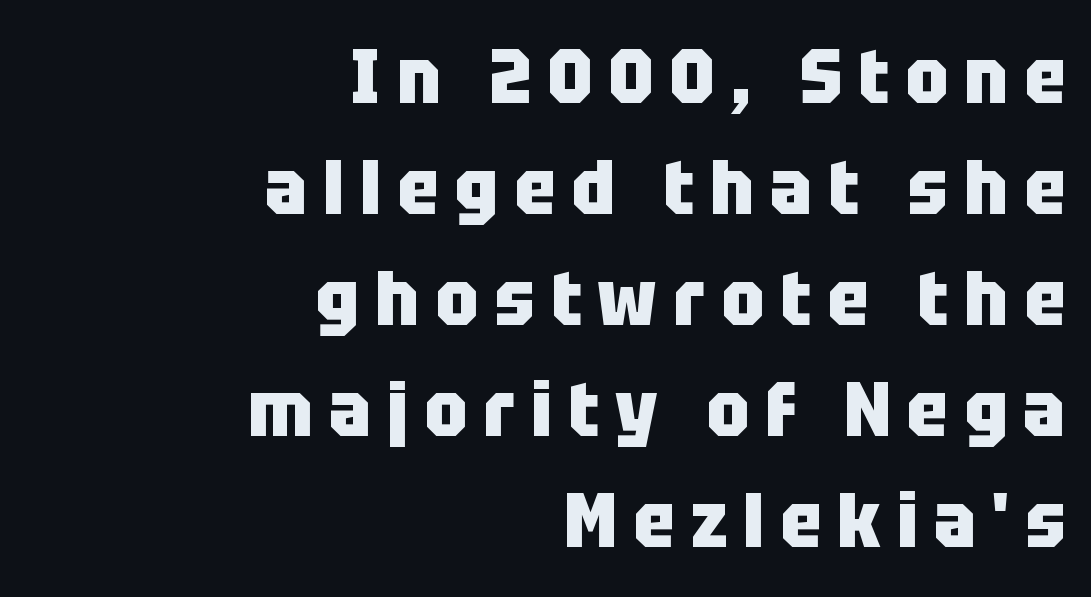
Regarding serifs, this sample does without them. Style check: upright. Character widths vary here, with narrow letters taking less room than wide ones. Honestly, the letter spacing is so wide it's the main thing you notice. Look at the stroke-to-counter ratio: heavy, a bold. Vertically, the passage feels balanced, rows spaced as you'd expect.
